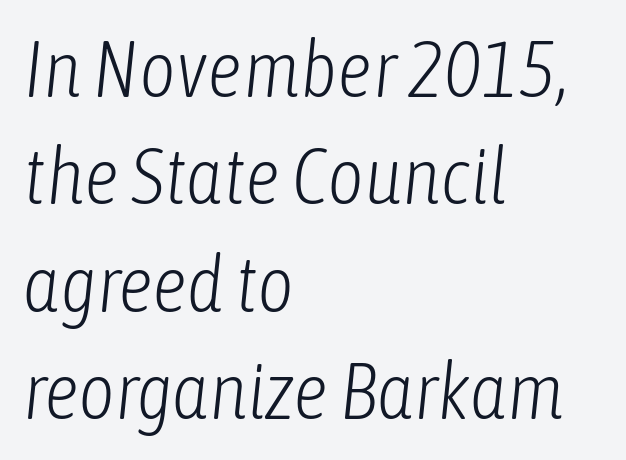
Spacing verdict: proportional, widths tailored to each character. The line texture is even and compact thanks to regular tracking. The space beneath each line is pristine and unruled. The paragraph has a hard left edge and a soft right edge. No extra ink here — the face is not bold. You can tell it's italic because the verticals aren't actually vertical.
